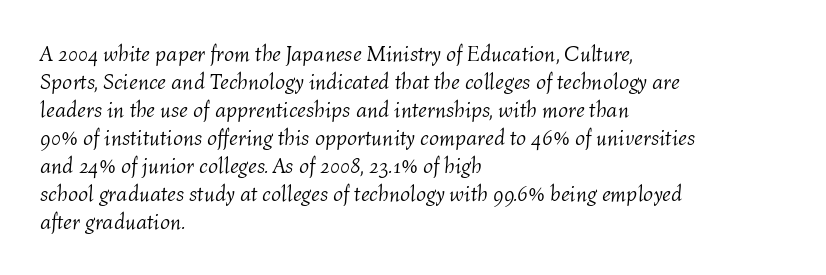
{"italic": "yes", "lean": "right", "slant_degrees": 4, "bold": "no", "underline": "no", "align": "left", "line_spacing": "normal", "line_spacing_ratio": 1.27, "letter_spacing": "normal", "letter_spacing_em": 0.0, "glyph_px": 22}
